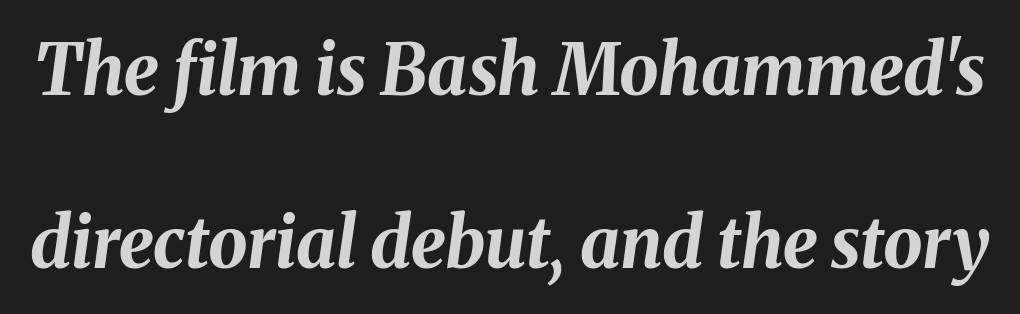
Q: Is the text bold? A: Yes.
Q: Is the text italic (slanted)? A: Yes, it leans right by about 8 degrees.
Q: Is the text underlined? A: No.
Q: Is the spacing between letters normal or unusually wide? A: Normal.
Q: Is the spacing between lines tight, normal or loose? A: Loose.
Q: Width (condensed, normal, or wide)? A: Normal.
Q: Stroke contrast? A: Medium.
Q: x-height? A: Medium.
Q: Monospaced? A: No.
